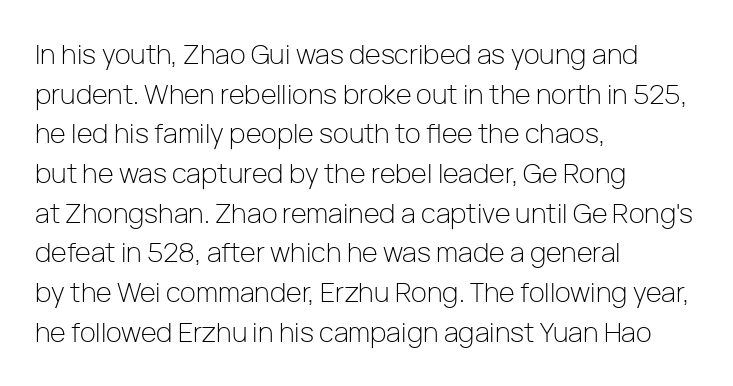
{"italic": "no", "bold": "no", "underline": "no", "align": "left", "line_spacing": "normal", "line_spacing_ratio": 1.47, "letter_spacing": "normal", "letter_spacing_em": 0.0, "glyph_px": 27}
